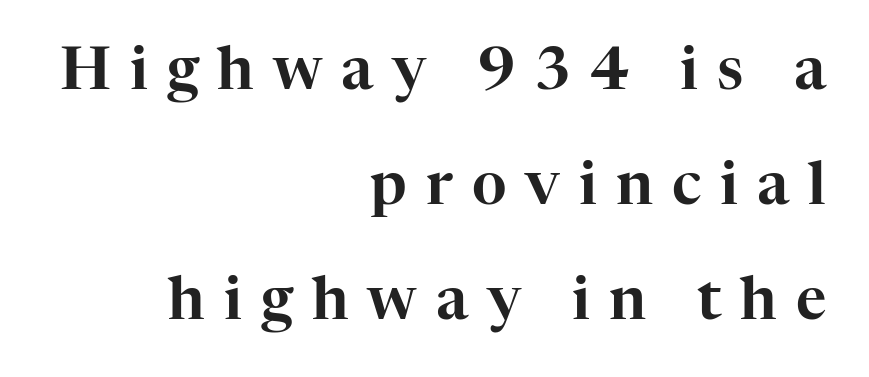
The letters advance in unequal steps, a hallmark of proportional type. Upright lettering throughout. The characters display serif detailing at their extremities. How are the letters spaced? Widely, with obvious added tracking. The space beneath each line is pristine and unruled. How would I describe the line gaps? Wide and relaxed.
